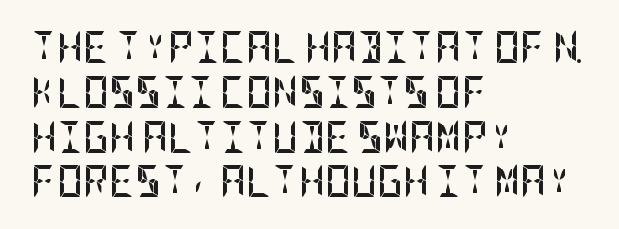
Q: Is the text bold? A: Yes.
Q: Is the text italic (slanted)? A: No, it is upright.
Q: Is the typeface a serif or a sans-serif typeface? A: Sans-serif.
Q: Is the text underlined? A: No.
Q: How is the paragraph aligned? A: Left-aligned.
Q: Is the spacing between letters normal or unusually wide? A: Normal.
Q: Is the spacing between lines tight, normal or loose? A: Normal.
Q: Width (condensed, normal, or wide)? A: Condensed.
Q: Stroke contrast? A: Low.
Q: x-height? A: Large.
